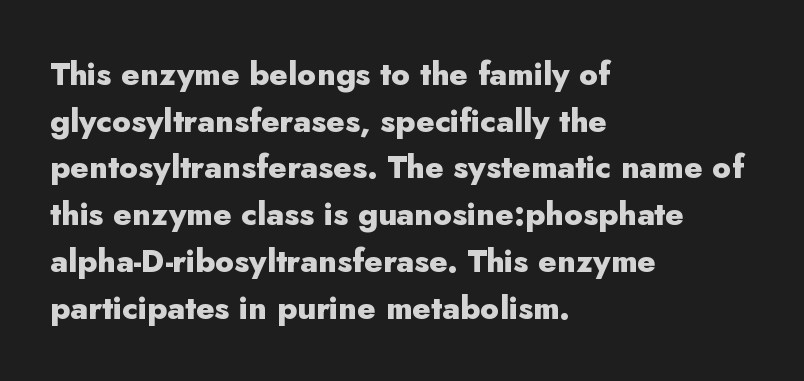
Q: Is the text bold? A: Yes.
Q: Is the text italic (slanted)? A: No, it is upright.
Q: Is the typeface a serif or a sans-serif typeface? A: Sans-serif.
Q: Is the text underlined? A: No.
Q: How is the paragraph aligned? A: Left-aligned.
Q: Is the spacing between letters normal or unusually wide? A: Normal.
Q: Is the spacing between lines tight, normal or loose? A: Normal.
Q: Width (condensed, normal, or wide)? A: Normal.
Q: Stroke contrast? A: Low.
Q: x-height? A: Small.
Q: Monospaced? A: No.
